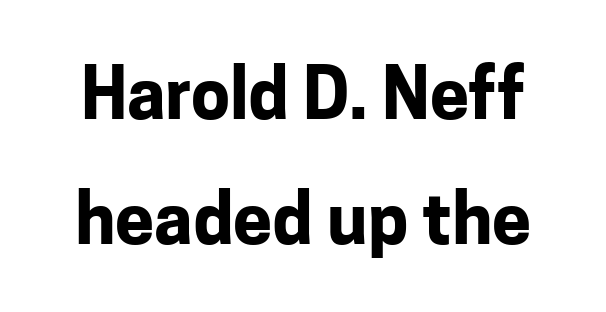
{"serif": "no", "italic": "no", "bold": "yes", "weight": "bold", "width": "normal", "stroke_contrast": "low", "x_height": "medium", "monospaced": "no", "underline": "no", "line_spacing_ratio": 1.79, "letter_spacing": "normal", "letter_spacing_em": 0.0, "glyph_px": 70}
